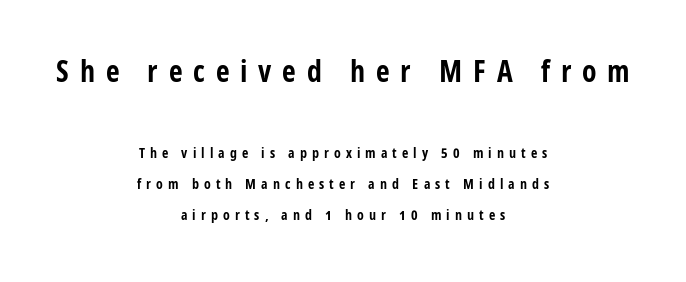
The image shows 30 px bold, condensed sans-serif type, upright; set centered, loose line spacing (2.2x), unusually wide letter spacing (+0.36 em), not underlined; the first (top) block is 2.14x larger; low stroke contrast and a medium x-height.
